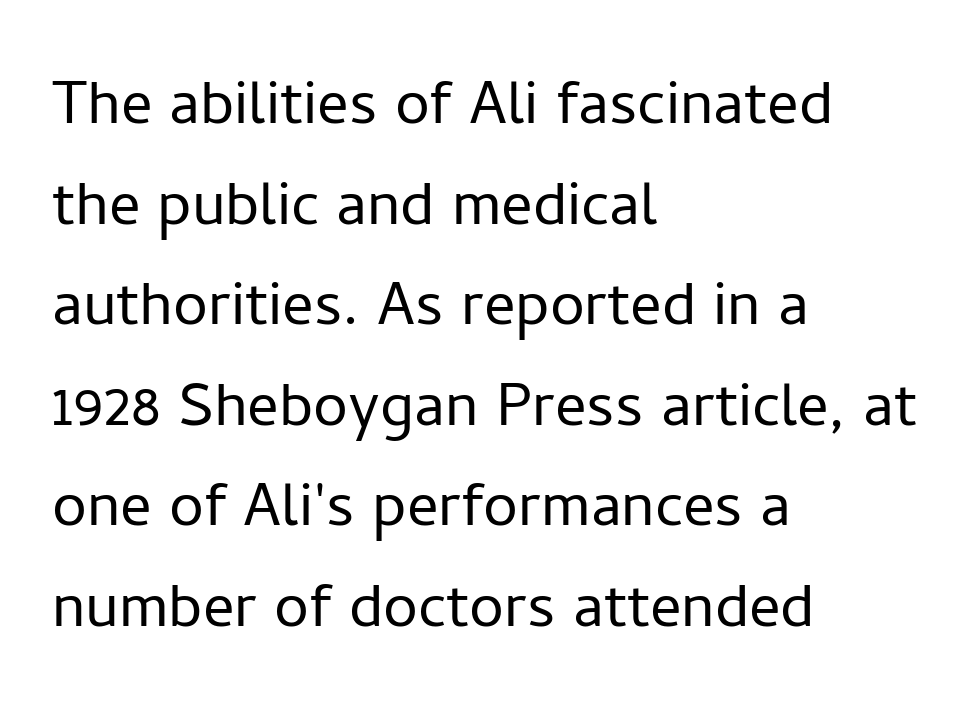
{"serif": "no", "italic": "no", "bold": "no", "weight": "light", "width": "normal", "stroke_contrast": "low", "x_height": "medium", "monospaced": "no", "underline": "no", "align": "left", "line_spacing": "normal", "line_spacing_ratio": 1.29, "letter_spacing": "normal", "letter_spacing_em": 0.0, "glyph_px": 78}
